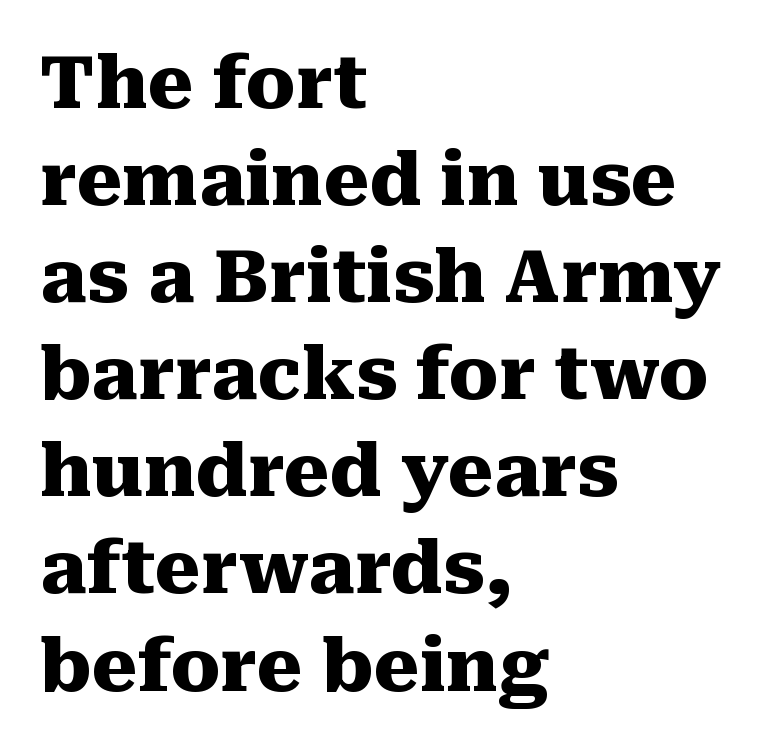
Q: Is the text bold? A: Yes.
Q: Is the text italic (slanted)? A: No, it is upright.
Q: Is the typeface a serif or a sans-serif typeface? A: Serif.
Q: Is the text underlined? A: No.
Q: How is the paragraph aligned? A: Left-aligned.
Q: Is the spacing between letters normal or unusually wide? A: Normal.
Q: Is the spacing between lines tight, normal or loose? A: Normal.
Q: Width (condensed, normal, or wide)? A: Normal.
Q: Stroke contrast? A: Medium.
Q: x-height? A: Medium.
Q: Monospaced? A: No.
